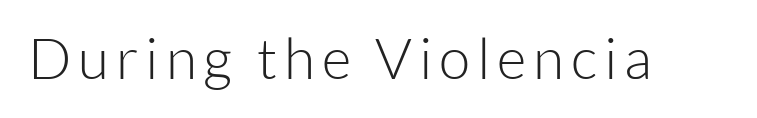
{"serif": "no", "italic": "no", "bold": "no", "weight": "light", "width": "normal", "stroke_contrast": "low", "x_height": "medium", "monospaced": "no", "underline": "no", "glyph_px": 57}
